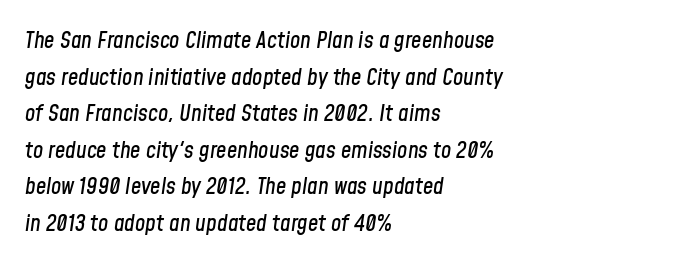
{"italic": "yes", "lean": "right", "slant_degrees": 8, "underline": "no", "align": "left", "line_spacing": "normal", "line_spacing_ratio": 1.59, "letter_spacing": "normal", "letter_spacing_em": 0.0, "glyph_px": 23}
